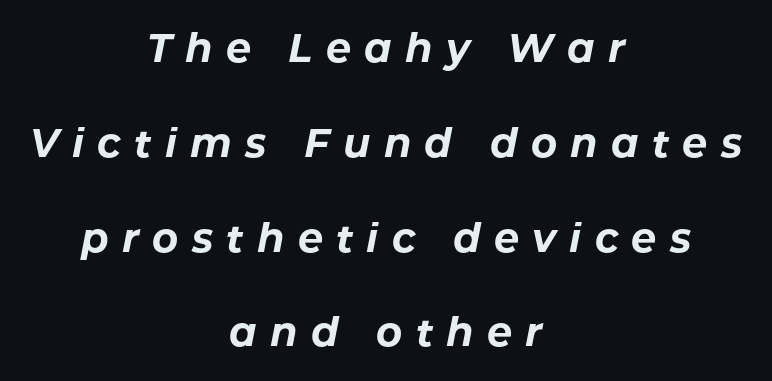
{"italic": "yes", "lean": "right", "slant_degrees": 11, "bold": "yes", "weight": "bold", "width": "normal", "stroke_contrast": "low", "x_height": "medium", "monospaced": "no", "underline": "no", "align": "center", "line_spacing": "loose", "line_spacing_ratio": 2.37, "letter_spacing": "wide", "letter_spacing_em": 0.33, "glyph_px": 40}
